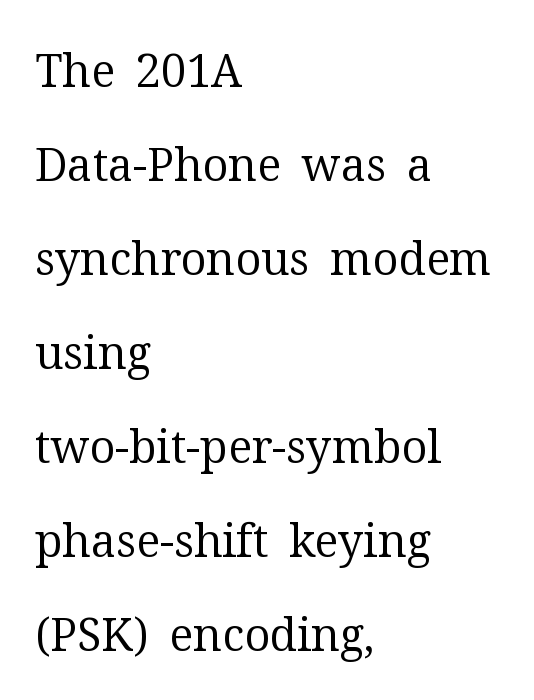
{"serif": "yes", "italic": "no", "bold": "no", "weight": "regular", "width": "normal", "stroke_contrast": "medium", "x_height": "medium", "monospaced": "no", "underline": "no", "align": "left", "line_spacing": "loose", "line_spacing_ratio": 2.09, "letter_spacing": "normal", "letter_spacing_em": 0.0, "glyph_px": 45}
